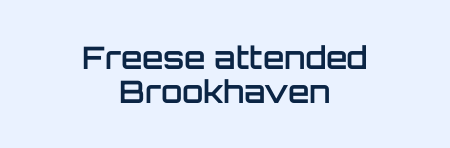
The font's upright variant was chosen for this text. Which margin do the lines hug? Neither — every line sits in the middle. The rendering uses natural spacing where letterforms have individual widths. A typesetter would label this face a sans. Honestly, the letter spacing is just normal — you wouldn't notice it.
